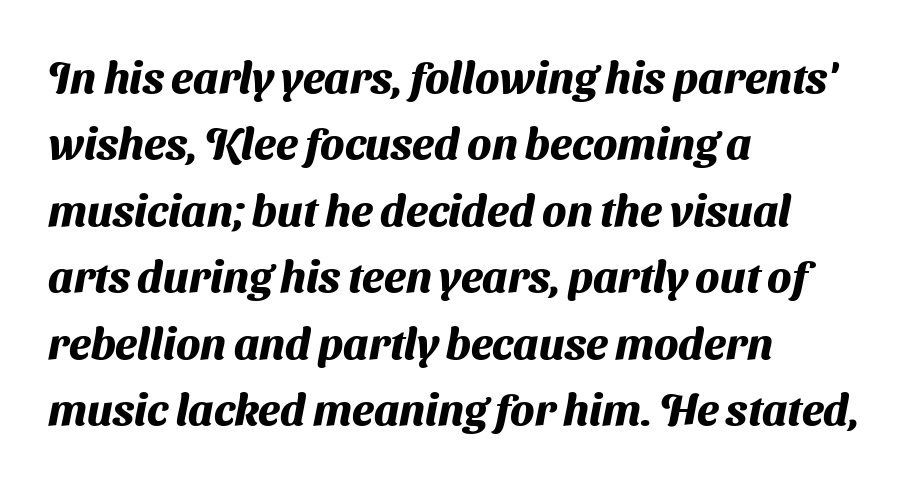
Q: Is the text bold? A: Yes.
Q: Is the typeface a serif or a sans-serif typeface? A: Sans-serif.
Q: Is the text underlined? A: No.
Q: How is the paragraph aligned? A: Left-aligned.
Q: Is the spacing between letters normal or unusually wide? A: Normal.
Q: Is the spacing between lines tight, normal or loose? A: Normal.
Q: Width (condensed, normal, or wide)? A: Normal.
Q: Stroke contrast? A: Medium.
Q: x-height? A: Medium.
Q: Monospaced? A: No.
